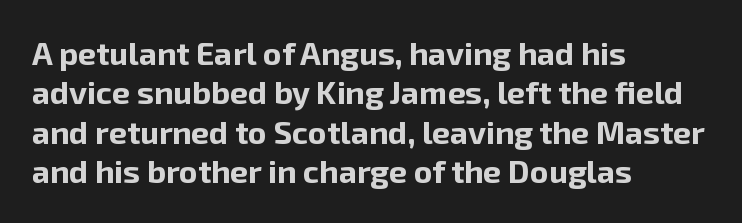
{"serif": "no", "italic": "no", "bold": "yes", "weight": "bold", "width": "normal", "stroke_contrast": "low", "x_height": "medium", "monospaced": "no", "underline": "no", "align": "left", "line_spacing_ratio": 1.23, "letter_spacing": "normal", "letter_spacing_em": 0.0, "glyph_px": 32}
